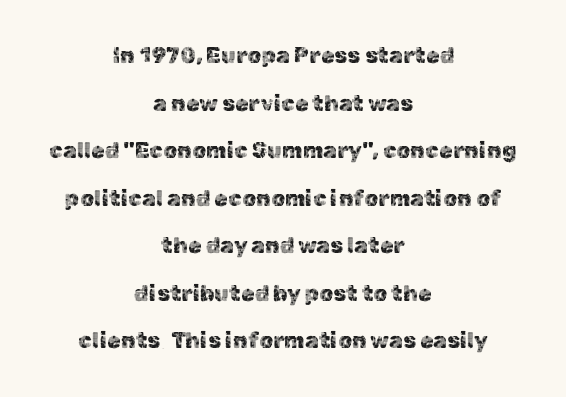
Q: Is the text italic (slanted)? A: No, it is upright.
Q: Is the text underlined? A: No.
Q: How is the paragraph aligned? A: Centered.
Q: Is the spacing between letters normal or unusually wide? A: Normal.
Q: Is the spacing between lines tight, normal or loose? A: Loose.
